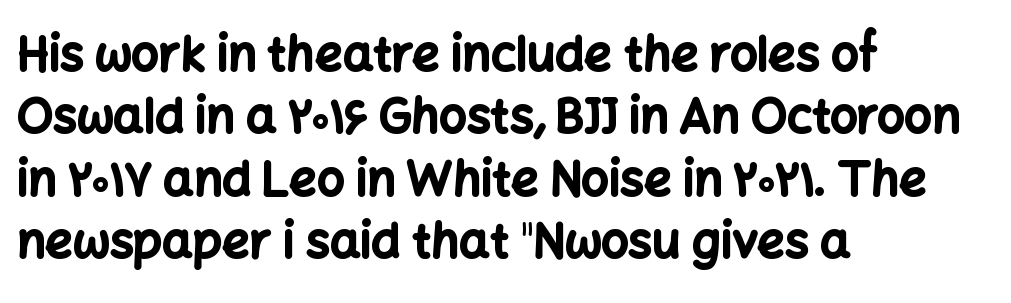
Q: Is the text bold? A: Yes.
Q: Is the text italic (slanted)? A: No, it is upright.
Q: Is the typeface a serif or a sans-serif typeface? A: Sans-serif.
Q: Is the text underlined? A: No.
Q: How is the paragraph aligned? A: Left-aligned.
Q: Is the spacing between letters normal or unusually wide? A: Normal.
Q: Is the spacing between lines tight, normal or loose? A: Normal.
Q: Width (condensed, normal, or wide)? A: Normal.
Q: Stroke contrast? A: Low.
Q: x-height? A: Medium.
Q: Monospaced? A: No.
